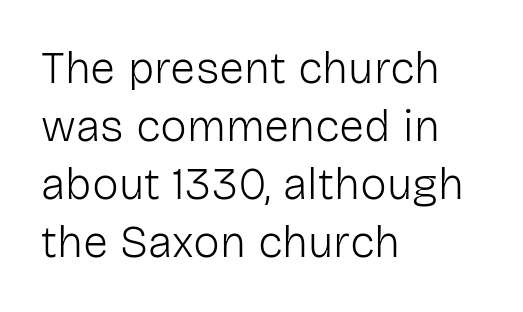
Upright lettering throughout. The face used here is a sans, in the tradition of grotesques and geometrics. A classic flush-left, rag-right setting is used for this passage. Heft: none added — not bold. The foot of each line stays bare and open. Character widths vary here, with narrow letters taking less room than wide ones.
